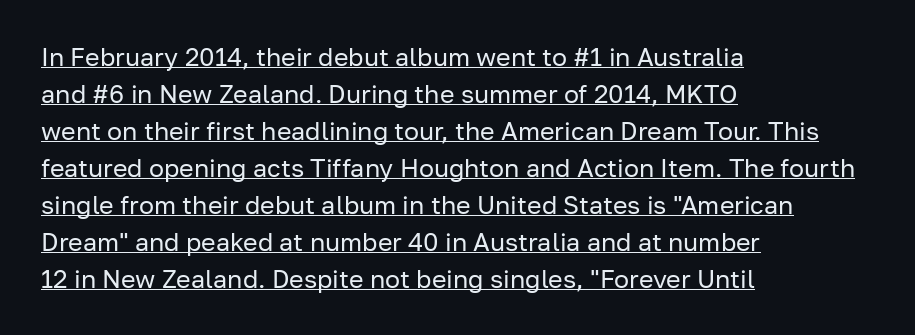
Q: Is the text bold? A: No.
Q: Is the text italic (slanted)? A: No, it is upright.
Q: Is the text underlined? A: Yes.
Q: How is the paragraph aligned? A: Left-aligned.
Q: Is the spacing between letters normal or unusually wide? A: Normal.
Q: Is the spacing between lines tight, normal or loose? A: Normal.
